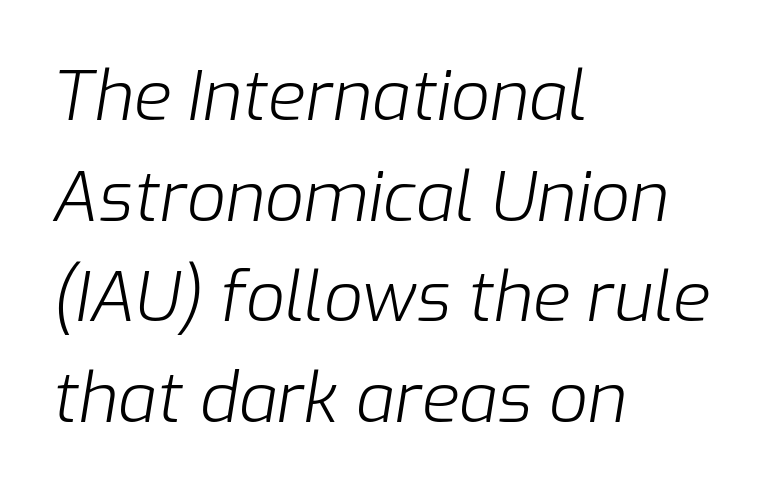
{"italic": "yes", "lean": "right", "slant_degrees": 9, "bold": "no", "weight": "light", "width": "normal", "stroke_contrast": "low", "x_height": "medium", "monospaced": "no", "underline": "no", "align": "left", "line_spacing": "normal", "line_spacing_ratio": 1.46, "letter_spacing": "normal", "letter_spacing_em": 0.0, "glyph_px": 69}
